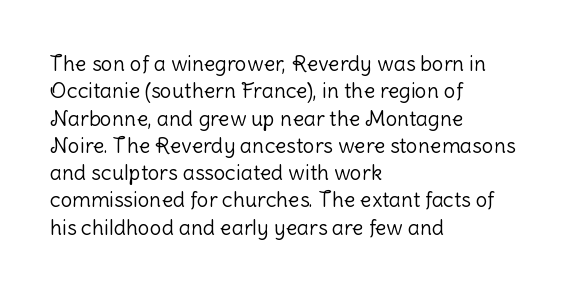
{"italic": "no", "bold": "no", "underline": "no", "align": "left", "line_spacing": "normal", "line_spacing_ratio": 1.3, "letter_spacing": "normal", "letter_spacing_em": 0.0, "glyph_px": 21}
